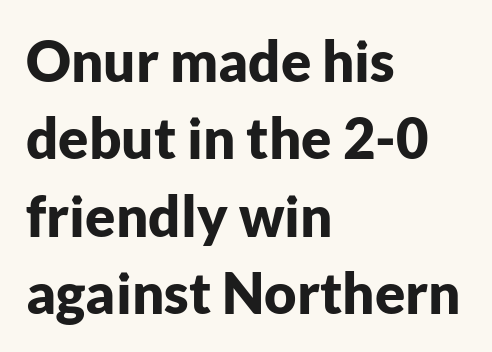
Q: Is the text bold? A: Yes.
Q: Is the text italic (slanted)? A: No, it is upright.
Q: Is the typeface a serif or a sans-serif typeface? A: Sans-serif.
Q: Is the text underlined? A: No.
Q: How is the paragraph aligned? A: Left-aligned.
Q: Is the spacing between letters normal or unusually wide? A: Normal.
Q: Is the spacing between lines tight, normal or loose? A: Normal.
Q: Width (condensed, normal, or wide)? A: Normal.
Q: Stroke contrast? A: Low.
Q: x-height? A: Medium.
Q: Monospaced? A: No.
